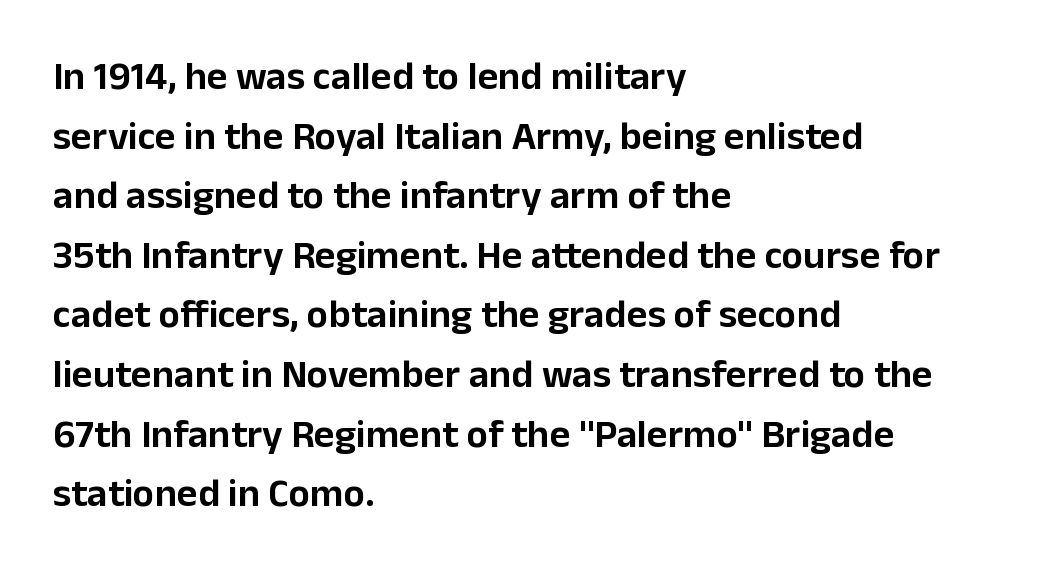
{"serif": "no", "italic": "no", "width": "normal", "stroke_contrast": "low", "x_height": "medium", "monospaced": "no", "underline": "no", "align": "left", "line_spacing": "normal", "line_spacing_ratio": 1.49, "letter_spacing": "normal", "letter_spacing_em": 0.0, "glyph_px": 40}
